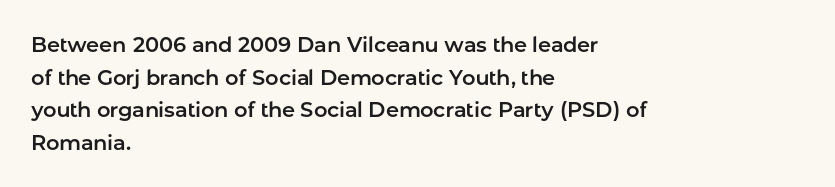
The line-height multiplier appears to be the usual default. Posture: straight, roman, zero tilt. This sample uses plain, unmodified letter spacing. No word sits above an underline.
